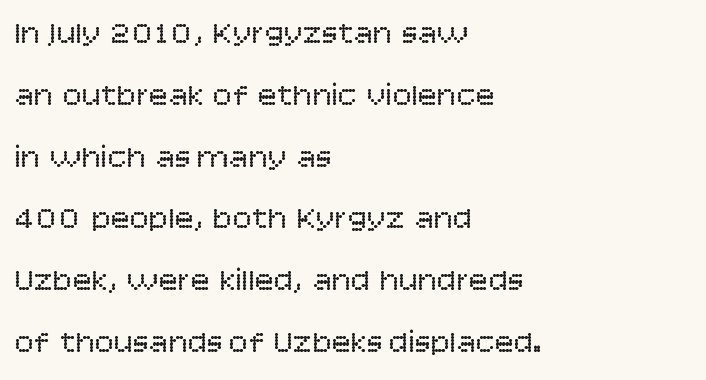
Q: Is the text bold? A: No.
Q: Is the text italic (slanted)? A: No, it is upright.
Q: Is the typeface a serif or a sans-serif typeface? A: Sans-serif.
Q: Is the text underlined? A: No.
Q: How is the paragraph aligned? A: Left-aligned.
Q: Is the spacing between letters normal or unusually wide? A: Normal.
Q: Is the spacing between lines tight, normal or loose? A: Loose.
Q: Width (condensed, normal, or wide)? A: Normal.
Q: Stroke contrast? A: Low.
Q: x-height? A: Large.
Q: Monospaced? A: No.
